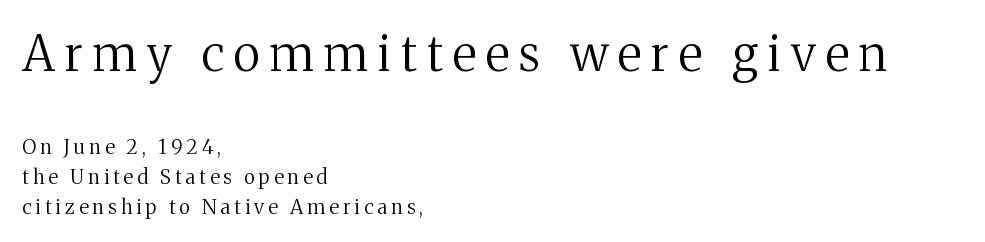
Q: Is the text bold? A: No.
Q: Is the text italic (slanted)? A: No, it is upright.
Q: Is the typeface a serif or a sans-serif typeface? A: Serif.
Q: Is the text underlined? A: No.
Q: How is the paragraph aligned? A: Left-aligned.
Q: Is the spacing between letters normal or unusually wide? A: Unusually wide.
Q: Is the spacing between lines tight, normal or loose? A: Normal.
Q: Which block of text is set in a larger size, the first (top) or the second (bottom)? A: The first (top) one.
Q: Width (condensed, normal, or wide)? A: Normal.
Q: Stroke contrast? A: Medium.
Q: x-height? A: Medium.
Q: Monospaced? A: No.
